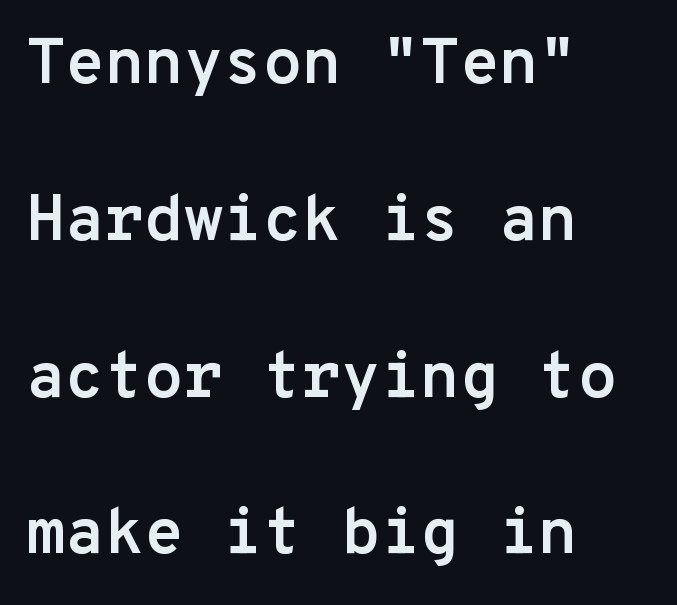
Observe the absence of serifs on each vertical stroke in this sample. Line beginnings align vertically; line endings do not. Nope, not italic — everything's standing straight. The face used here is monospaced, like something from a code editor. Standard letterfit; no display-style spreading of the glyphs.
